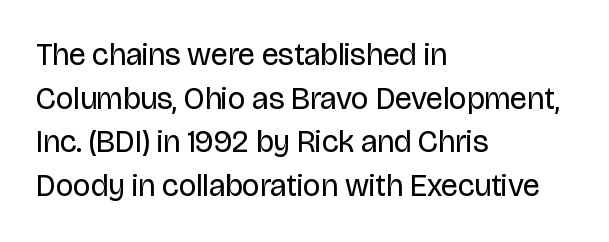
Q: Is the text bold? A: No.
Q: Is the text italic (slanted)? A: No, it is upright.
Q: Is the typeface a serif or a sans-serif typeface? A: Sans-serif.
Q: Is the text underlined? A: No.
Q: How is the paragraph aligned? A: Left-aligned.
Q: Is the spacing between letters normal or unusually wide? A: Normal.
Q: Is the spacing between lines tight, normal or loose? A: Normal.
Q: Width (condensed, normal, or wide)? A: Normal.
Q: Stroke contrast? A: Low.
Q: x-height? A: Large.
Q: Monospaced? A: No.
